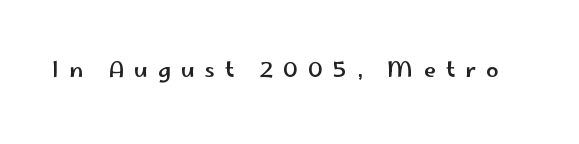
Words appear elongated and porous because spacing is wide. Nope, not italic — everything's standing straight. The words here are not underlined.
